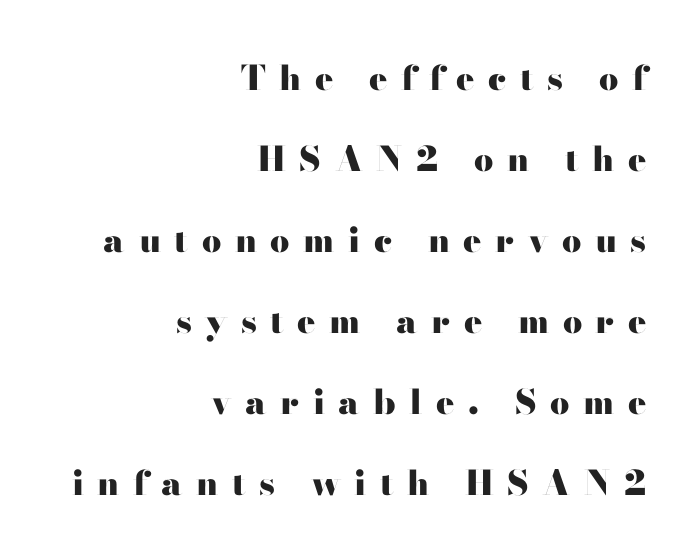
Tall strokes in this sample are plumb rather than angled. Strokes here are thick enough to call this a true bold. The characters display no serif detailing; their extremities are plain. Varying glyph widths throughout — classic text-font behaviour. Does extra space separate the letters? Yes, quite a lot of it.
